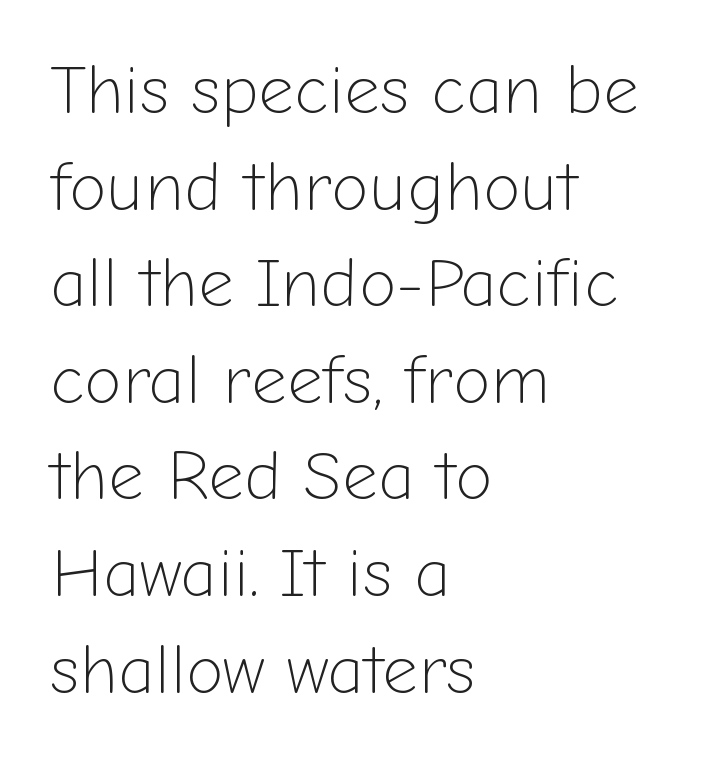
{"serif": "no", "italic": "no", "bold": "no", "weight": "light", "width": "normal", "stroke_contrast": "low", "x_height": "medium", "monospaced": "no", "underline": "no", "align": "left", "line_spacing": "normal", "line_spacing_ratio": 1.4, "letter_spacing": "normal", "letter_spacing_em": 0.0, "glyph_px": 69}
